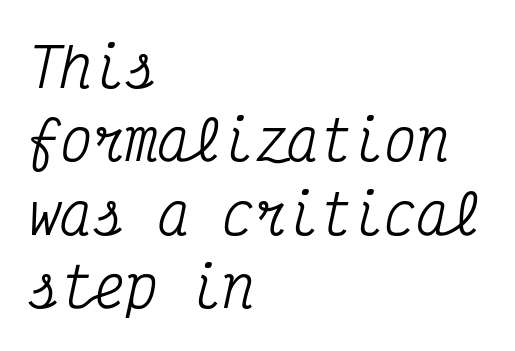
{"serif": "yes", "italic": "yes", "lean": "right", "slant_degrees": 12, "width": "condensed", "stroke_contrast": "medium", "x_height": "medium", "monospaced": "yes", "underline": "no", "align": "left", "line_spacing": "normal", "line_spacing_ratio": 1.36, "letter_spacing": "normal", "letter_spacing_em": 0.0, "glyph_px": 54}
